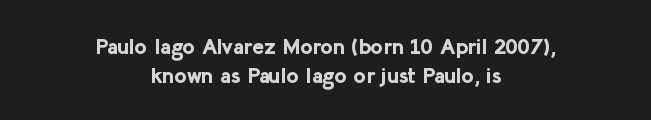
Q: Is the text bold? A: Yes.
Q: Is the text italic (slanted)? A: No, it is upright.
Q: Is the text underlined? A: No.
Q: How is the paragraph aligned? A: Centered.
Q: Is the spacing between letters normal or unusually wide? A: Normal.
Q: Is the spacing between lines tight, normal or loose? A: Normal.
